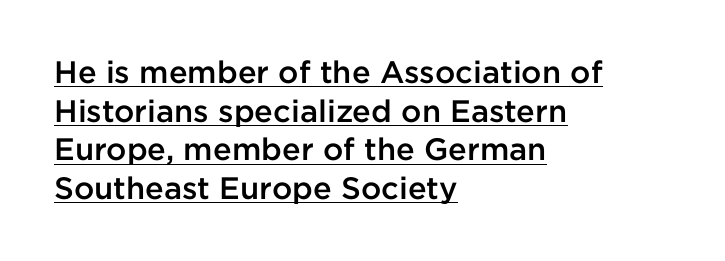
The image shows 31 px semibold sans-serif type, upright; set left-aligned, normal line spacing (1.25x), normal letter spacing, underlined; low stroke contrast and a medium x-height.
